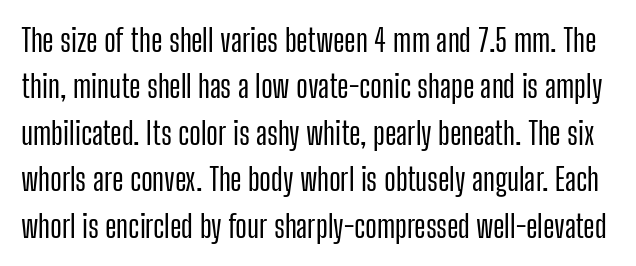
Any mark beneath the type? The region is blank. The face used here is proportionally spaced, like ordinary book or web type. If you measured baseline to baseline, you'd find a middling distance. Is there any slant? The stems are plumb. Caption: standard tracking, unaltered. Nothing sits at the stroke ends, so this counts as sans-serif.
